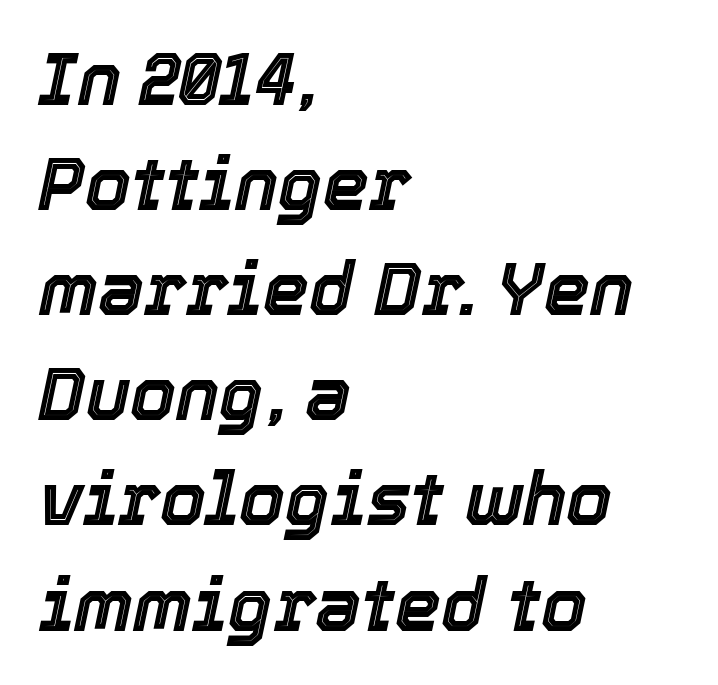
These lines are rendered in a variable-pitch font. Looking at the ascenders, they clearly lean. Line spacing here is normal. What stands out about the letter spacing? Nothing — it is the standard amount. Each line starts at the same left margin while the right side varies.
